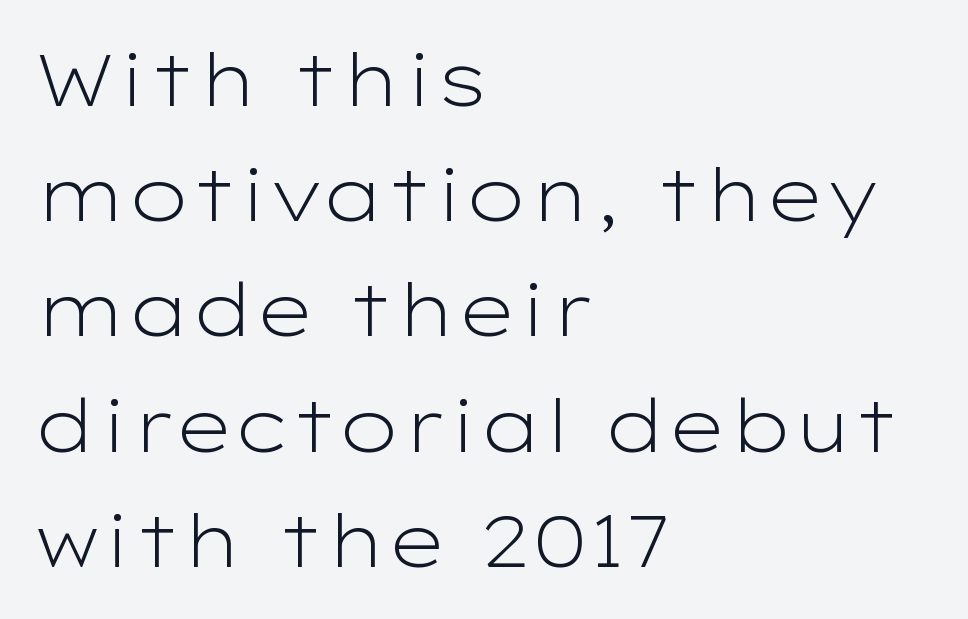
The image shows 72 px light, wide sans-serif type, upright; set left-aligned, normal line spacing (1.6x), normal letter spacing, not underlined; low stroke contrast and a medium x-height.
